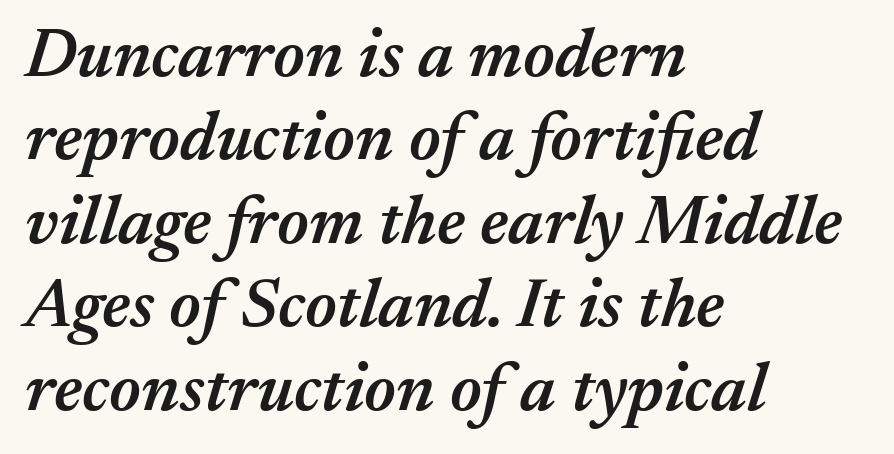
Q: Is the text bold? A: Semi-bold.
Q: Is the text italic (slanted)? A: Yes, it leans right by about 17 degrees.
Q: Is the text underlined? A: No.
Q: How is the paragraph aligned? A: Left-aligned.
Q: Is the spacing between letters normal or unusually wide? A: Normal.
Q: Width (condensed, normal, or wide)? A: Normal.
Q: Stroke contrast? A: Medium.
Q: x-height? A: Medium.
Q: Monospaced? A: No.
